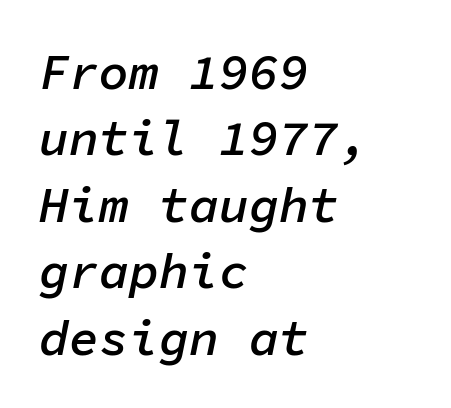
Leading: standard. A clean baseline with only descenders dipping below it. Rendered with sloped, italic letterforms. This rendering uses left alignment, leaving the right contour irregular. The tracking reads as untouched default to a designer's eye.
